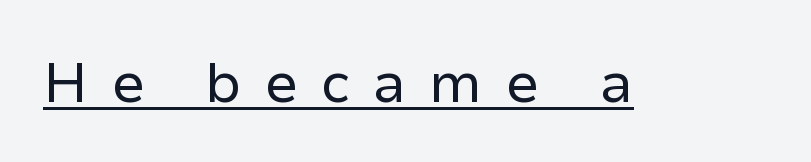
Q: Is the text bold? A: No.
Q: Is the text italic (slanted)? A: No, it is upright.
Q: Is the typeface a serif or a sans-serif typeface? A: Sans-serif.
Q: Is the text underlined? A: Yes.
Q: Is the spacing between letters normal or unusually wide? A: Unusually wide.
Q: Width (condensed, normal, or wide)? A: Normal.
Q: Stroke contrast? A: Low.
Q: x-height? A: Medium.
Q: Monospaced? A: No.
